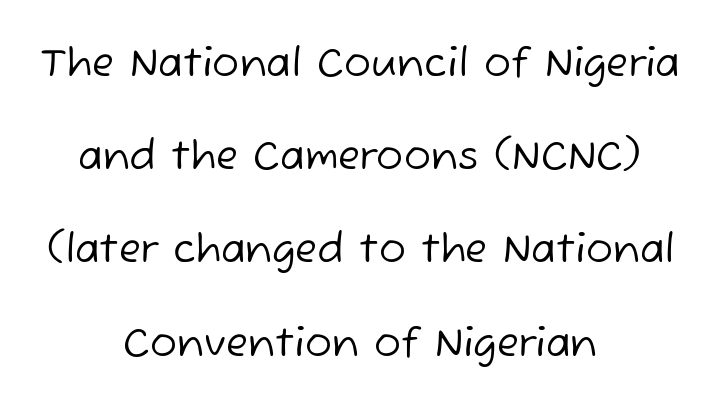
Q: Is the text bold? A: No.
Q: Is the typeface a serif or a sans-serif typeface? A: Sans-serif.
Q: Is the text underlined? A: No.
Q: How is the paragraph aligned? A: Centered.
Q: Is the spacing between letters normal or unusually wide? A: Normal.
Q: Is the spacing between lines tight, normal or loose? A: Loose.
Q: Width (condensed, normal, or wide)? A: Normal.
Q: Stroke contrast? A: Low.
Q: x-height? A: Medium.
Q: Monospaced? A: No.
